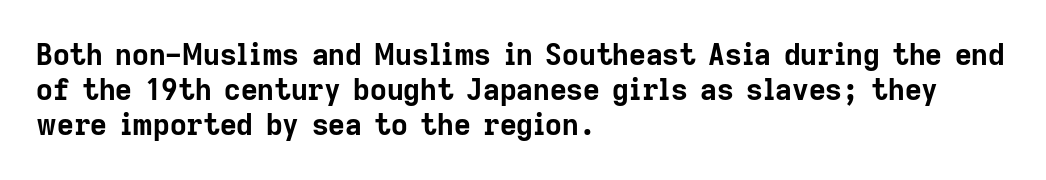
Rule under the text: the space is simply empty. Short and long lines alike share a common starting point at left. The glyphs in this specimen are sans serif. Plenty of ink on the page — the face is bold. The type is set solid horizontally, with unmodified tracking. The rendering uses natural spacing where letterforms have individual widths.
